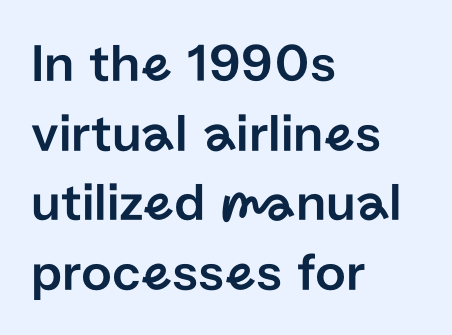
The image shows 54 px sans-serif type, upright; set left-aligned, normal line spacing (1.29x), normal letter spacing, not underlined; low stroke contrast and a medium x-height.
